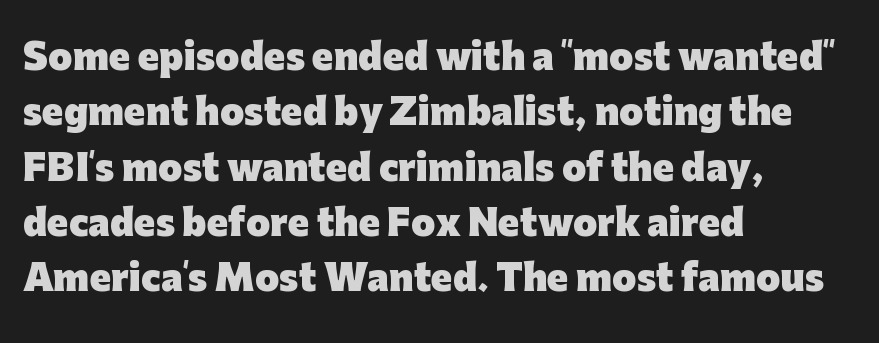
The image shows 35 px heavy sans-serif type, upright; set left-aligned, normal line spacing (1.58x), normal letter spacing, not underlined; low stroke contrast and a medium x-height.
